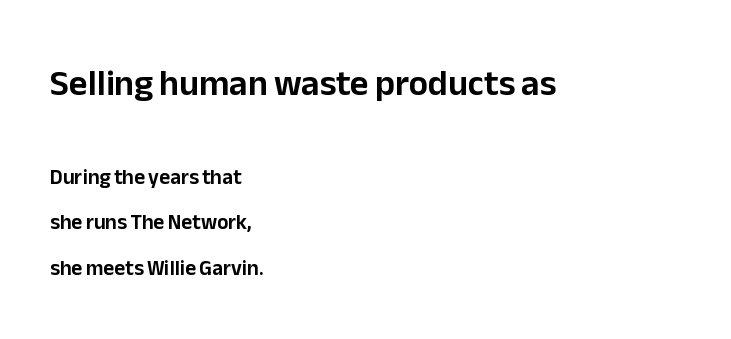
Q: Is the text italic (slanted)? A: No, it is upright.
Q: Is the typeface a serif or a sans-serif typeface? A: Sans-serif.
Q: Is the text underlined? A: No.
Q: How is the paragraph aligned? A: Left-aligned.
Q: Is the spacing between letters normal or unusually wide? A: Normal.
Q: Is the spacing between lines tight, normal or loose? A: Loose.
Q: Which block of text is set in a larger size, the first (top) or the second (bottom)? A: The first (top) one.
Q: Width (condensed, normal, or wide)? A: Normal.
Q: Stroke contrast? A: Low.
Q: x-height? A: Medium.
Q: Monospaced? A: No.
